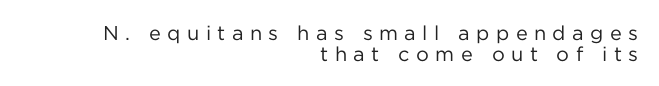
Q: Is the text bold? A: No.
Q: Is the text italic (slanted)? A: No, it is upright.
Q: Is the text underlined? A: No.
Q: How is the paragraph aligned? A: Right-aligned.
Q: Is the spacing between letters normal or unusually wide? A: Unusually wide.
Q: Is the spacing between lines tight, normal or loose? A: Tight.
